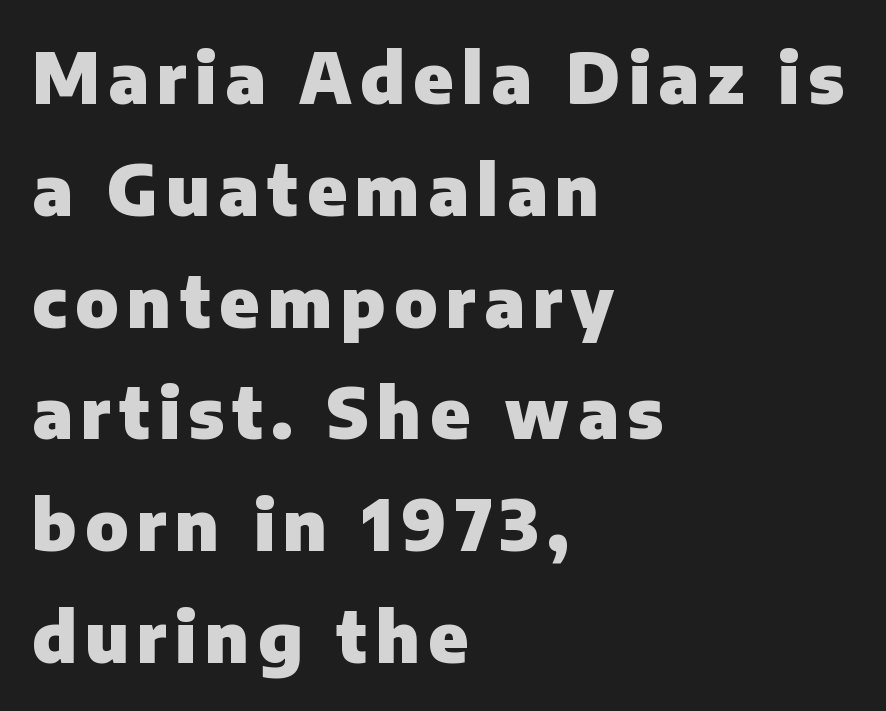
{"serif": "no", "italic": "no", "bold": "yes", "weight": "heavy", "width": "normal", "stroke_contrast": "low", "x_height": "medium", "monospaced": "no", "underline": "no", "align": "left", "line_spacing": "normal", "line_spacing_ratio": 1.62, "glyph_px": 69}
